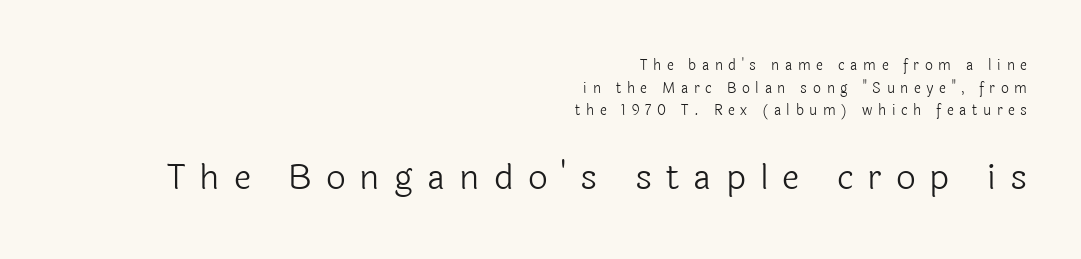
The image shows 35 px light sans-serif type, upright; set right-aligned, normal line spacing (1.61x), unusually wide letter spacing (+0.4 em), not underlined; the second (bottom) block is 2.5x larger; a medium x-height.
